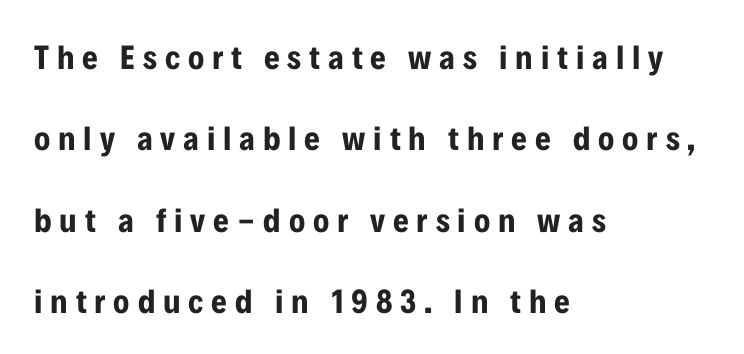
The image shows 34 px bold, condensed sans-serif type, upright; set left-aligned, loose line spacing (2.39x), unusually wide letter spacing (+0.23 em), not underlined; low stroke contrast and a medium x-height.
